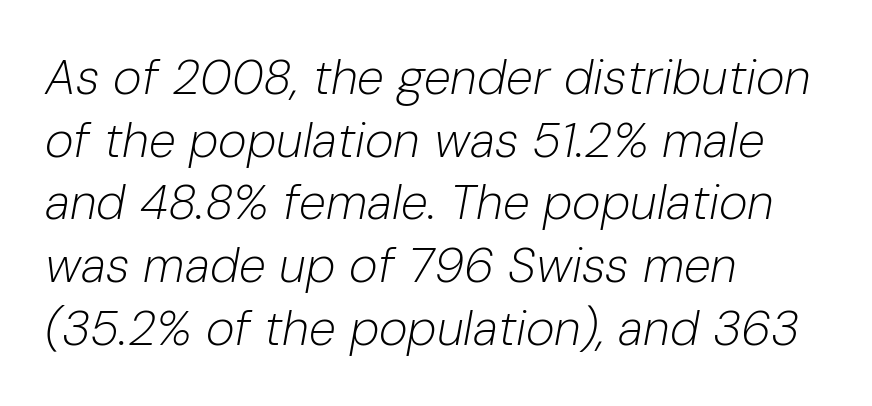
{"italic": "yes", "lean": "right", "slant_degrees": 10, "bold": "no", "weight": "light", "width": "normal", "stroke_contrast": "low", "x_height": "medium", "monospaced": "no", "underline": "no", "align": "left", "line_spacing": "normal", "line_spacing_ratio": 1.28, "letter_spacing": "normal", "letter_spacing_em": 0.0, "glyph_px": 49}
